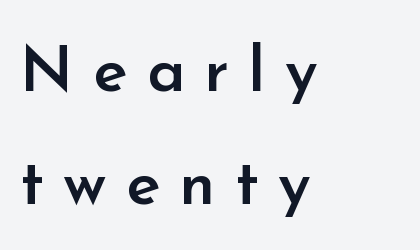
Varying glyph widths throughout — classic text-font behaviour. Anything drawn beneath the words? Only blank space. Spacing between characters has been opened up far beyond the box default. Short and long lines alike share a common starting point at left. Strokes here are thickened, but only to semibold level. The letters stand upright; this is a roman face.
